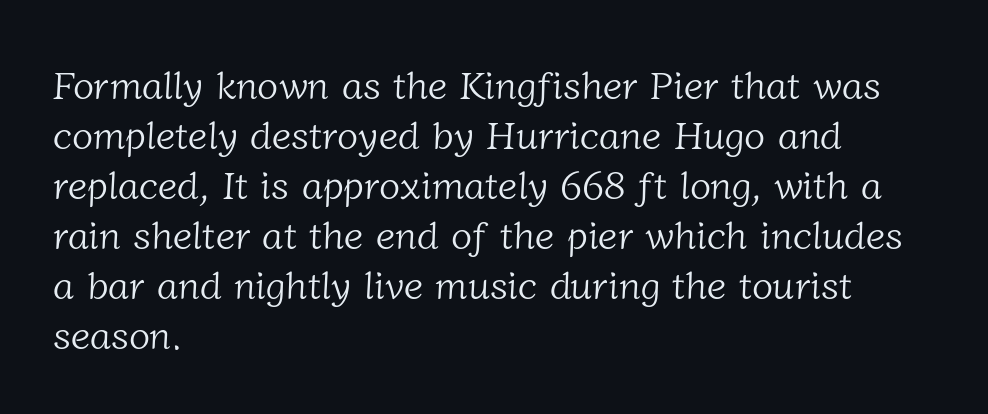
Quick note: underline off. Honestly, the letter spacing is just normal — you wouldn't notice it. Check where the strokes stop: tiny serifs finish them off. Vertically, the passage feels balanced, rows spaced as you'd expect.
